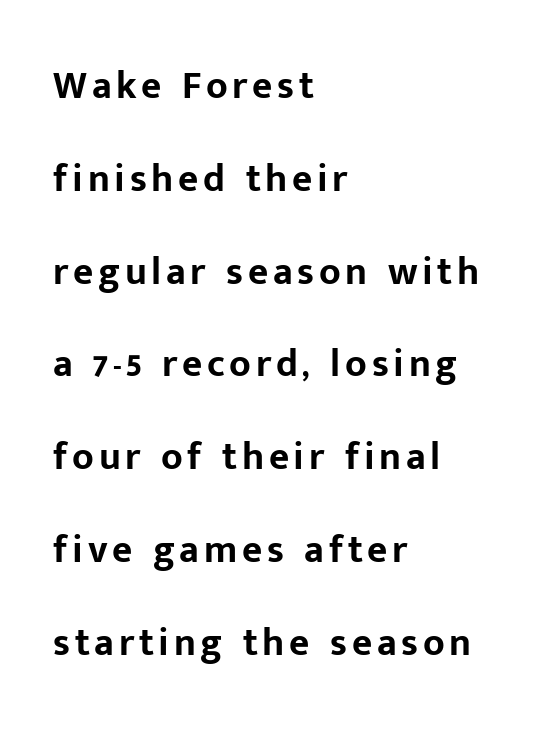
{"serif": "no", "italic": "no", "bold": "yes", "weight": "bold", "width": "normal", "stroke_contrast": "low", "x_height": "medium", "monospaced": "no", "underline": "no", "align": "left", "line_spacing": "loose", "line_spacing_ratio": 2.38, "glyph_px": 39}
